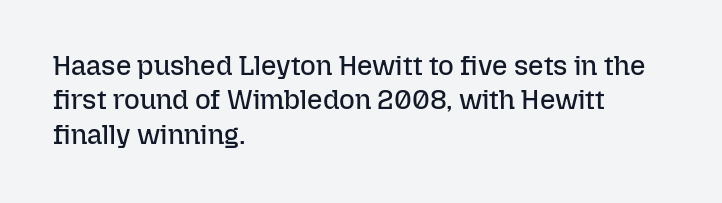
The image shows 27 px text type, upright; set left-aligned, normal line spacing (1.27x), normal letter spacing, not underlined.
